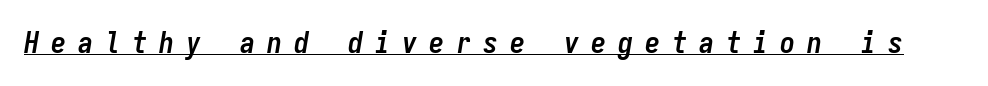
These lines carry a lot of weight — the face is fully bold. Spacing verdict: monospaced, one width for all characters. Descenders here cross a horizontal rule under the line. A typesetter would mark this as italic. The letterforms stand isolated, each surrounded by extra space.
